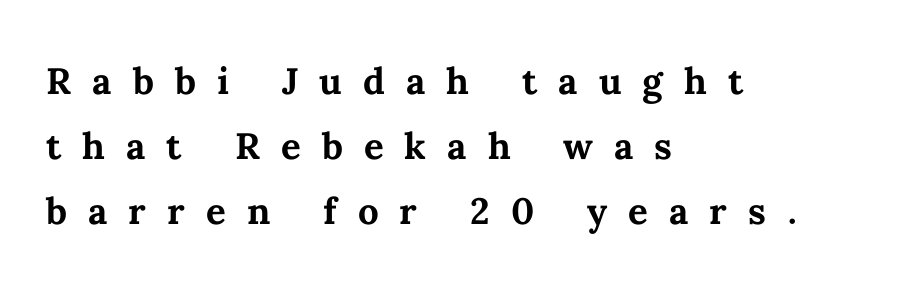
The image shows 49 px semibold type, upright; set left-aligned, normal line spacing (1.33x), unusually wide letter spacing (+0.43 em), not underlined; medium stroke contrast and a medium x-height.
